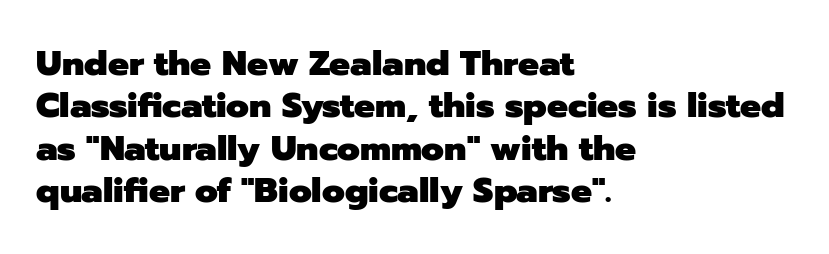
The image shows 35 px heavy sans-serif type, upright; set left-aligned, line spacing 1.21x, normal letter spacing, not underlined; low stroke contrast and a medium x-height.
